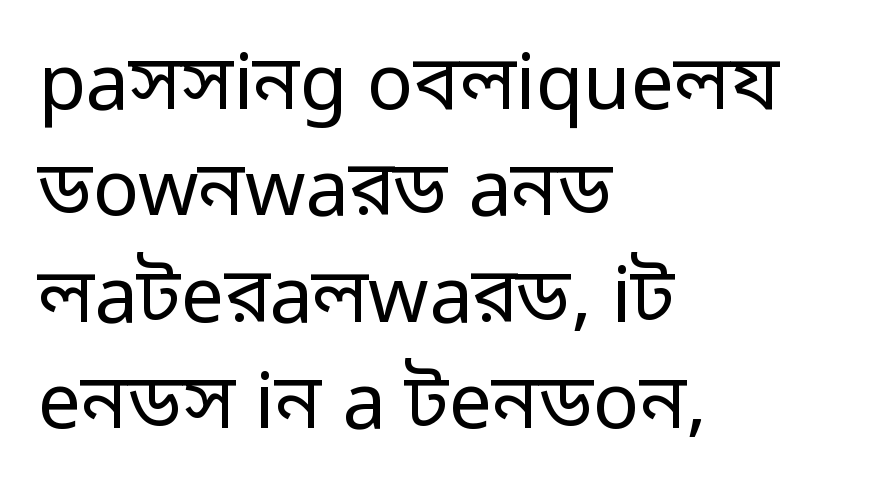
Layout note: lines flush left. Each stroke keeps to a modest, everyday thickness or less. A typesetter would mark this as roman, not italic. The space beneath each line is pristine and unruled.
